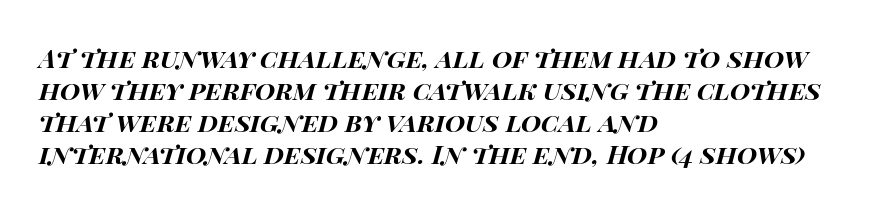
Q: Is the text bold? A: Yes.
Q: Is the text italic (slanted)? A: Yes, it leans right by about 14 degrees.
Q: Is the text underlined? A: No.
Q: How is the paragraph aligned? A: Left-aligned.
Q: Is the spacing between letters normal or unusually wide? A: Normal.
